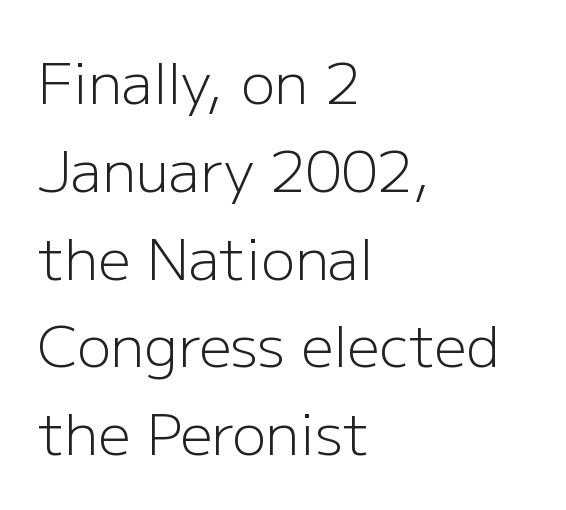
Q: Is the text bold? A: No.
Q: Is the text italic (slanted)? A: No, it is upright.
Q: Is the typeface a serif or a sans-serif typeface? A: Sans-serif.
Q: Is the text underlined? A: No.
Q: How is the paragraph aligned? A: Left-aligned.
Q: Is the spacing between letters normal or unusually wide? A: Normal.
Q: Is the spacing between lines tight, normal or loose? A: Normal.
Q: Width (condensed, normal, or wide)? A: Normal.
Q: Stroke contrast? A: Low.
Q: x-height? A: Medium.
Q: Monospaced? A: No.
